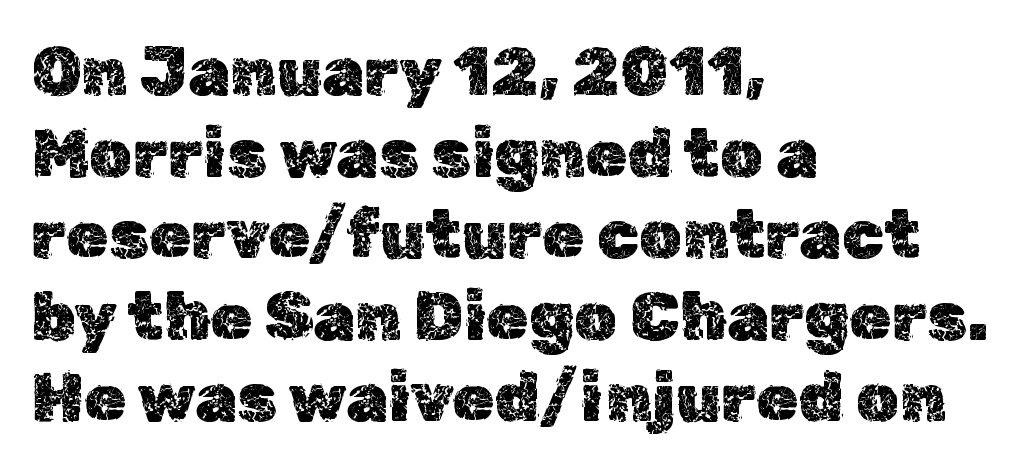
A student would call this left alignment; a typographer would say flush left, rag right. A typesetter would call this proportional, since set widths differ per character. Anything drawn beneath the words? Only blank space. Ascenders rise straight up at ninety degrees. The type is set solid horizontally, with unmodified tracking.
